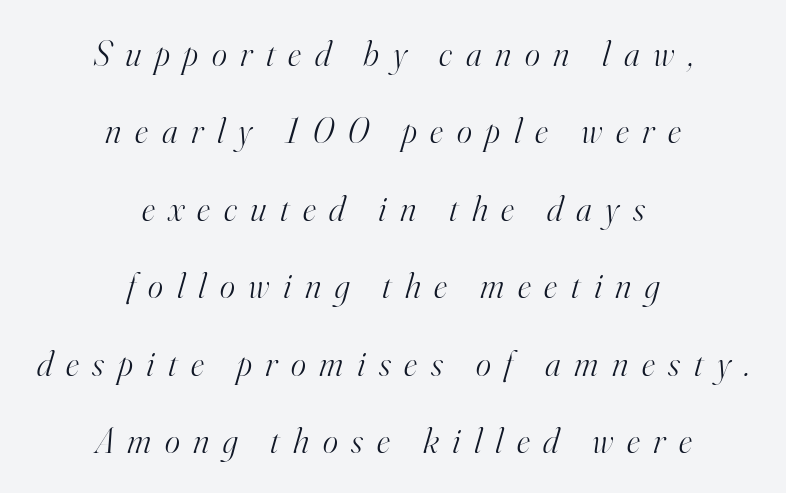
The image shows 36 px light serif type, italic (leaning right); set centered, loose line spacing (2.15x), unusually wide letter spacing (+0.38 em), not underlined; high stroke contrast and a small x-height.
